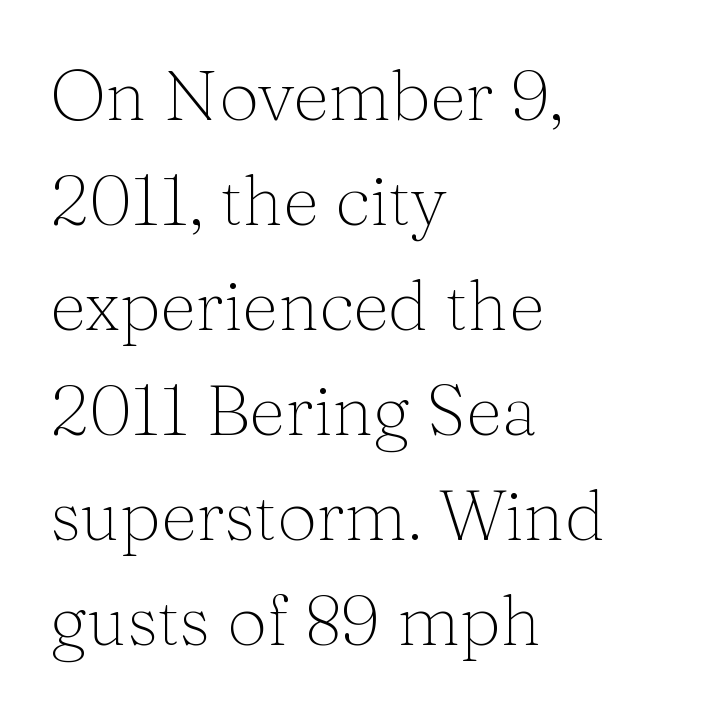
Q: Is the text bold? A: No.
Q: Is the text italic (slanted)? A: No, it is upright.
Q: Is the typeface a serif or a sans-serif typeface? A: Serif.
Q: Is the text underlined? A: No.
Q: How is the paragraph aligned? A: Left-aligned.
Q: Is the spacing between letters normal or unusually wide? A: Normal.
Q: Is the spacing between lines tight, normal or loose? A: Normal.
Q: Width (condensed, normal, or wide)? A: Normal.
Q: Stroke contrast? A: Medium.
Q: x-height? A: Medium.
Q: Monospaced? A: No.
